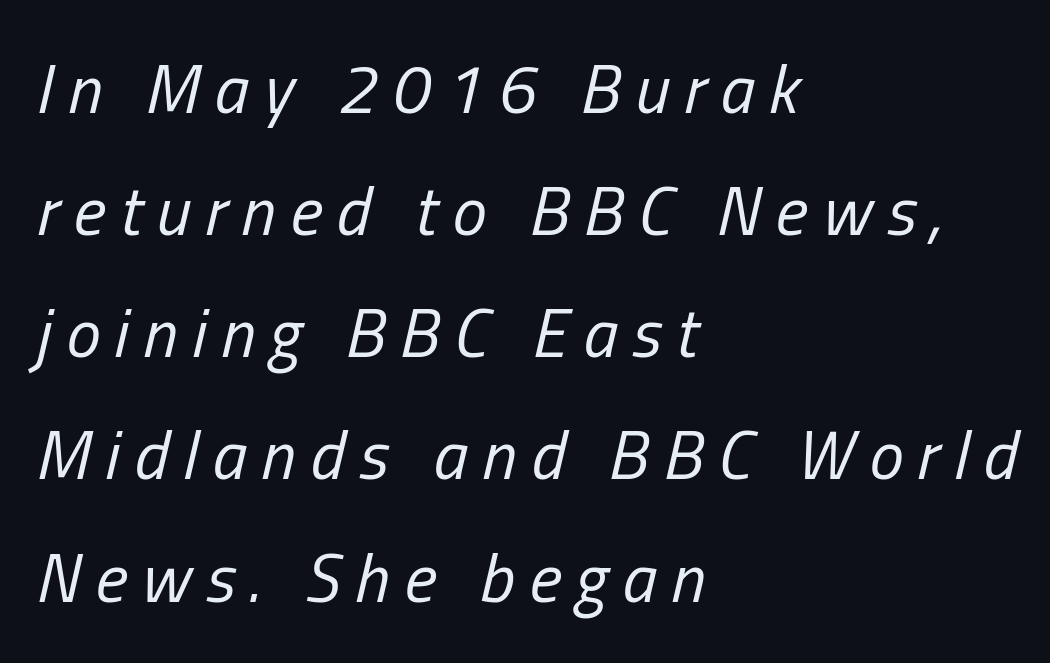
These lines are rendered in a variable-pitch font. No letter is thick-stroked: the sample isn't bold. The rag falls on the right side of this text block. Check the space under the baseline: it is left empty. There's an unmistakable incline to the writing here. The letters are spread apart with noticeably loose tracking.
